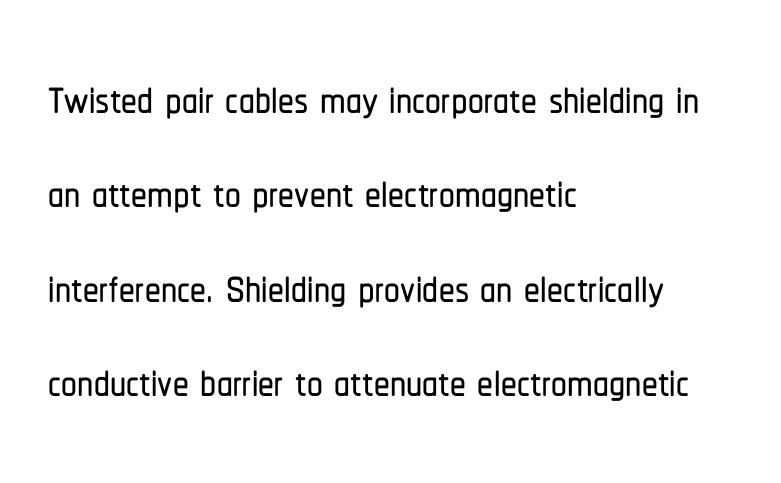
Q: Is the text italic (slanted)? A: No, it is upright.
Q: Is the typeface a serif or a sans-serif typeface? A: Sans-serif.
Q: Is the text underlined? A: No.
Q: How is the paragraph aligned? A: Left-aligned.
Q: Is the spacing between letters normal or unusually wide? A: Normal.
Q: Is the spacing between lines tight, normal or loose? A: Normal.
Q: Width (condensed, normal, or wide)? A: Condensed.
Q: Stroke contrast? A: Low.
Q: x-height? A: Medium.
Q: Monospaced? A: No.
